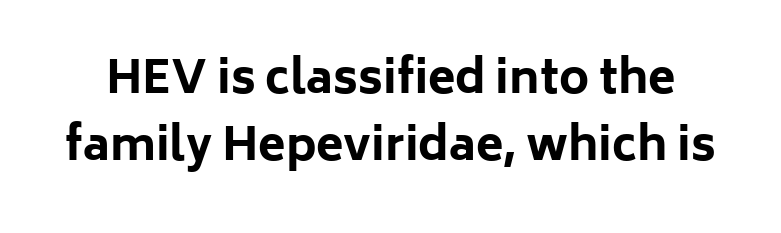
The image shows 45 px bold sans-serif type, upright; set normal line spacing (1.48x), normal letter spacing, not underlined; low stroke contrast and a medium x-height.
